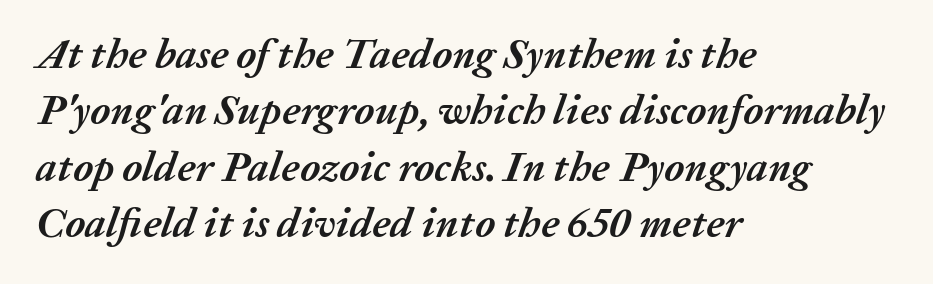
{"italic": "yes", "lean": "right", "slant_degrees": 20, "bold": "yes", "weight": "semibold", "width": "normal", "stroke_contrast": "medium", "x_height": "medium", "monospaced": "no", "underline": "no", "align": "left", "line_spacing": "normal", "line_spacing_ratio": 1.34, "letter_spacing": "normal", "letter_spacing_em": 0.0, "glyph_px": 42}
